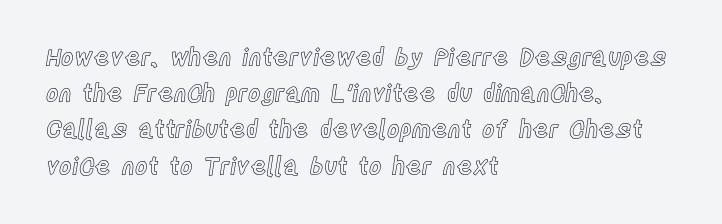
Q: Is the text italic (slanted)? A: Yes.
Q: Is the text underlined? A: No.
Q: How is the paragraph aligned? A: Left-aligned.
Q: Is the spacing between letters normal or unusually wide? A: Normal.
Q: Is the spacing between lines tight, normal or loose? A: Normal.
